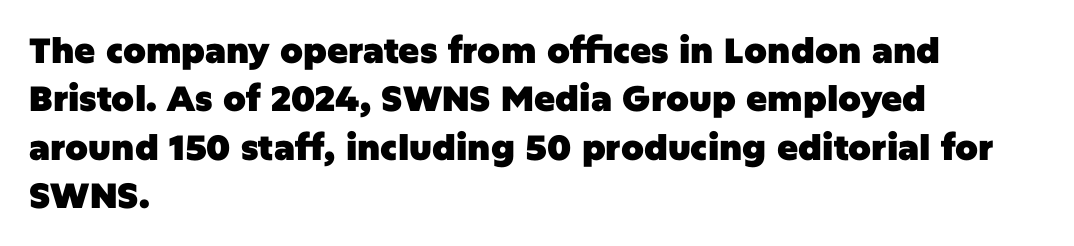
{"serif": "no", "italic": "no", "bold": "yes", "weight": "heavy", "width": "normal", "stroke_contrast": "low", "x_height": "large", "monospaced": "no", "underline": "no", "align": "left", "line_spacing": "normal", "line_spacing_ratio": 1.38, "letter_spacing": "normal", "letter_spacing_em": 0.0, "glyph_px": 35}
